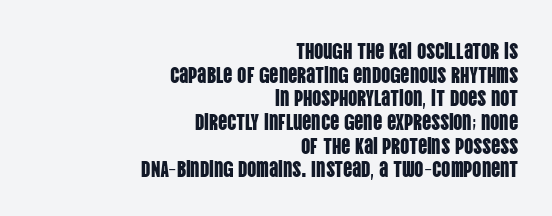
The image shows 23 px text type, upright; set right-aligned, tight line spacing (1.03x), normal letter spacing, not underlined.
